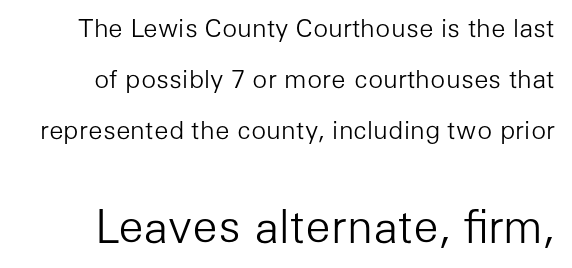
Q: Is the text bold? A: No.
Q: Is the text italic (slanted)? A: No, it is upright.
Q: Is the typeface a serif or a sans-serif typeface? A: Sans-serif.
Q: Is the text underlined? A: No.
Q: Is the spacing between letters normal or unusually wide? A: Normal.
Q: Is the spacing between lines tight, normal or loose? A: Loose.
Q: Which block of text is set in a larger size, the first (top) or the second (bottom)? A: The second (bottom) one.
Q: Width (condensed, normal, or wide)? A: Normal.
Q: Stroke contrast? A: Low.
Q: x-height? A: Medium.
Q: Monospaced? A: No.
